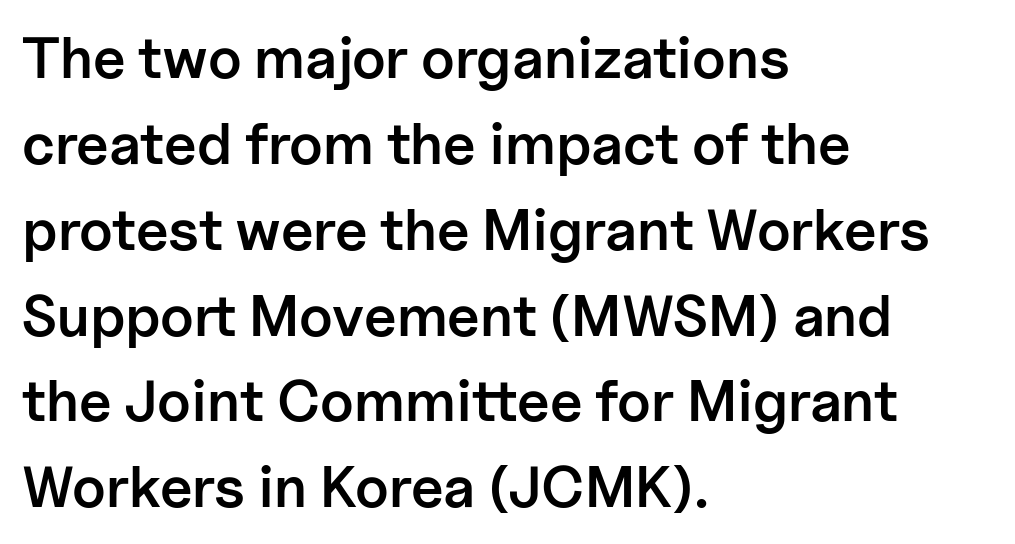
Q: Is the text bold? A: Semi-bold.
Q: Is the text italic (slanted)? A: No, it is upright.
Q: Is the typeface a serif or a sans-serif typeface? A: Sans-serif.
Q: Is the text underlined? A: No.
Q: How is the paragraph aligned? A: Left-aligned.
Q: Is the spacing between letters normal or unusually wide? A: Normal.
Q: Is the spacing between lines tight, normal or loose? A: Normal.
Q: Width (condensed, normal, or wide)? A: Normal.
Q: Stroke contrast? A: Low.
Q: x-height? A: Medium.
Q: Monospaced? A: No.
